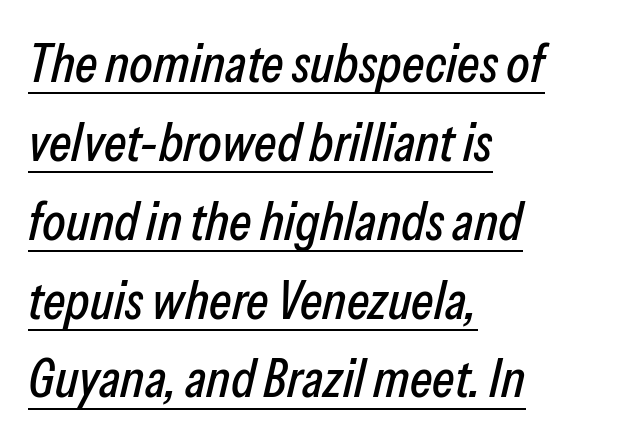
The image shows 54 px condensed type, italic (leaning right); set left-aligned, normal line spacing (1.46x), normal letter spacing, underlined; low stroke contrast and a medium x-height.
